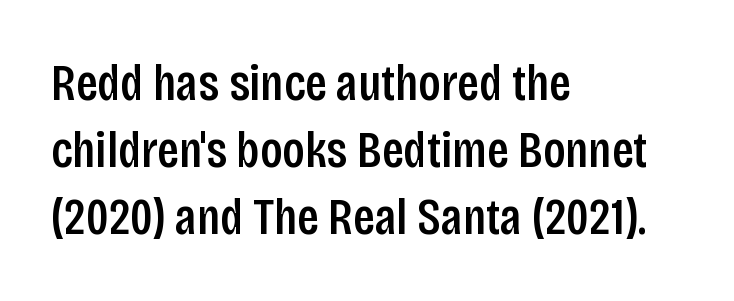
The image shows 52 px condensed sans-serif type, upright; set left-aligned, normal line spacing (1.29x), normal letter spacing, not underlined; low stroke contrast and a large x-height.
